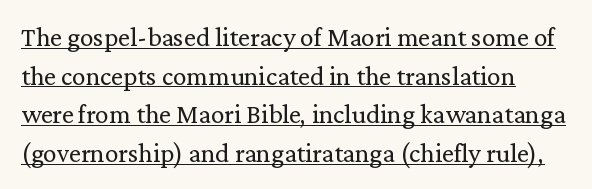
Q: Is the text bold? A: No.
Q: Is the text italic (slanted)? A: No, it is upright.
Q: Is the text underlined? A: Yes.
Q: How is the paragraph aligned? A: Left-aligned.
Q: Is the spacing between letters normal or unusually wide? A: Normal.
Q: Is the spacing between lines tight, normal or loose? A: Normal.
